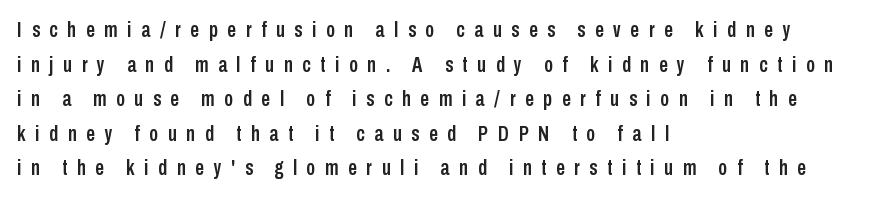
Q: Is the text italic (slanted)? A: No, it is upright.
Q: Is the text underlined? A: No.
Q: How is the paragraph aligned? A: Left-aligned.
Q: Is the spacing between letters normal or unusually wide? A: Unusually wide.
Q: Is the spacing between lines tight, normal or loose? A: Normal.
